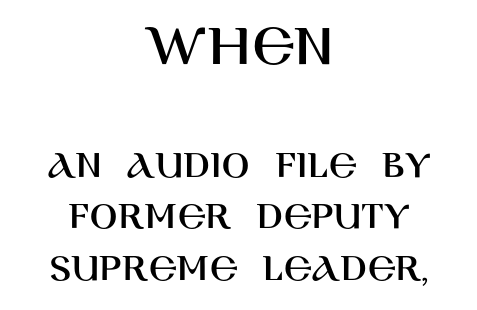
Q: Is the text italic (slanted)? A: No, it is upright.
Q: Is the typeface a serif or a sans-serif typeface? A: Sans-serif.
Q: Is the text underlined? A: No.
Q: How is the paragraph aligned? A: Centered.
Q: Is the spacing between letters normal or unusually wide? A: Normal.
Q: Is the spacing between lines tight, normal or loose? A: Normal.
Q: Which block of text is set in a larger size, the first (top) or the second (bottom)? A: The first (top) one.
Q: Width (condensed, normal, or wide)? A: Normal.
Q: Stroke contrast? A: High.
Q: x-height? A: Large.
Q: Monospaced? A: No.
